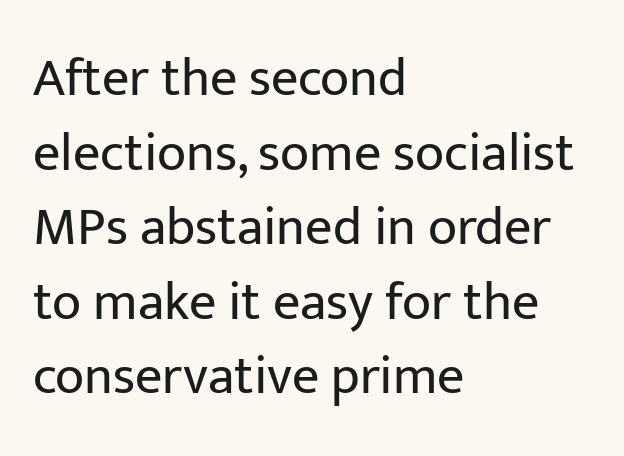
{"serif": "no", "italic": "no", "bold": "no", "weight": "regular", "width": "normal", "stroke_contrast": "low", "x_height": "medium", "monospaced": "no", "underline": "no", "align": "left", "line_spacing": "normal", "line_spacing_ratio": 1.38, "letter_spacing": "normal", "letter_spacing_em": 0.0, "glyph_px": 54}
